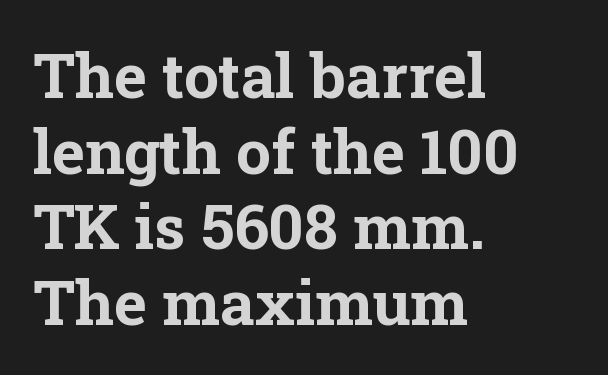
The image shows 62 px bold serif type, upright; set left-aligned, line spacing 1.22x, normal letter spacing, not underlined; low stroke contrast and a medium x-height.
